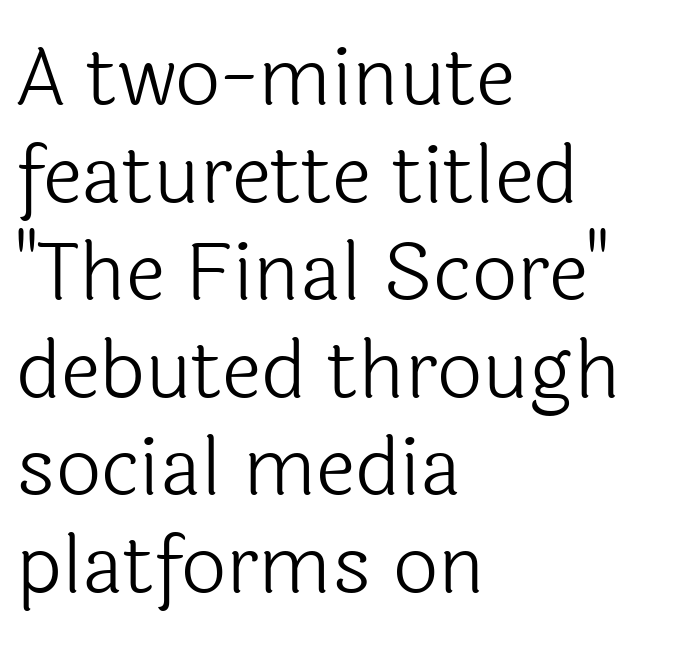
Q: Is the text bold? A: No.
Q: Is the text italic (slanted)? A: No, it is upright.
Q: Is the typeface a serif or a sans-serif typeface? A: Sans-serif.
Q: Is the text underlined? A: No.
Q: How is the paragraph aligned? A: Left-aligned.
Q: Is the spacing between letters normal or unusually wide? A: Normal.
Q: Width (condensed, normal, or wide)? A: Normal.
Q: x-height? A: Medium.
Q: Monospaced? A: No.
